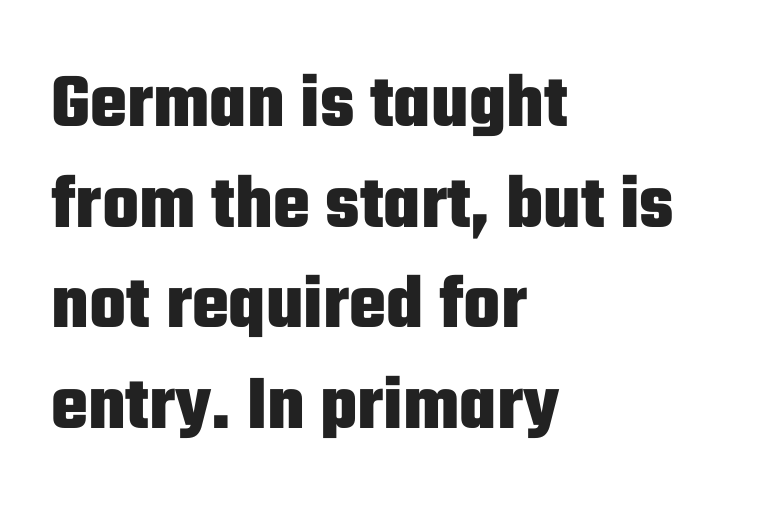
If you drew a ruler down the left edge, every line would touch it. Think of a printed novel: that variable character pitch is what you see here. Inter-character spacing is left at the font's built-in metrics. Set as a true bold cut, around the 700 mark.
